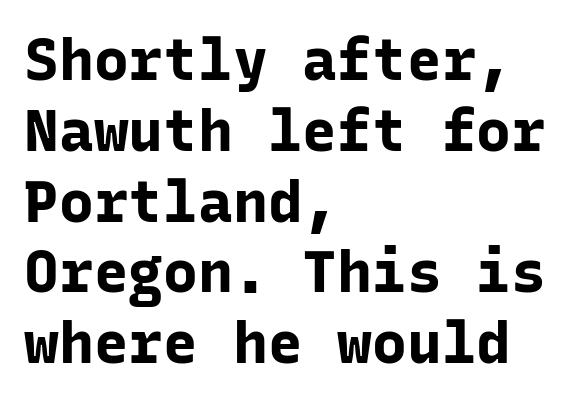
Q: Is the text bold? A: Yes.
Q: Is the text italic (slanted)? A: No, it is upright.
Q: Is the typeface a serif or a sans-serif typeface? A: Sans-serif.
Q: Is the text underlined? A: No.
Q: How is the paragraph aligned? A: Left-aligned.
Q: Is the spacing between letters normal or unusually wide? A: Normal.
Q: Width (condensed, normal, or wide)? A: Normal.
Q: Stroke contrast? A: Low.
Q: x-height? A: Medium.
Q: Monospaced? A: Yes.
